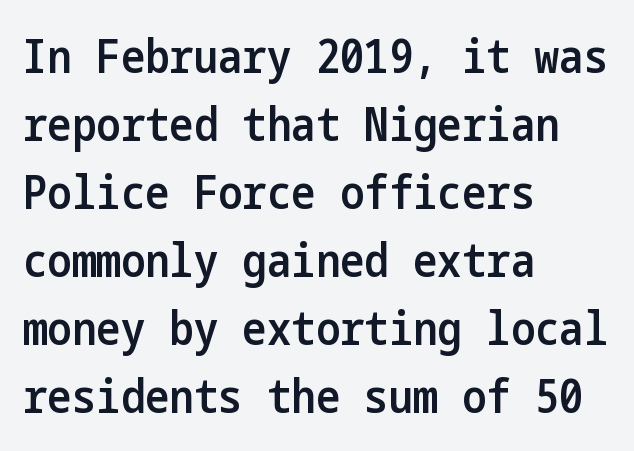
{"serif": "no", "italic": "no", "bold": "semi", "weight": "semibold", "width": "condensed", "stroke_contrast": "low", "x_height": "medium", "underline": "no", "align": "left", "line_spacing": "normal", "line_spacing_ratio": 1.48, "letter_spacing": "normal", "letter_spacing_em": 0.0, "glyph_px": 46}
